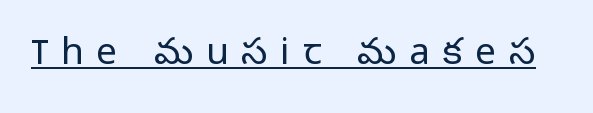
{"serif": "no", "italic": "no", "bold": "no", "weight": "light", "width": "normal", "stroke_contrast": "low", "x_height": "medium", "monospaced": "no", "underline": "yes", "letter_spacing": "wide", "letter_spacing_em": 0.35, "glyph_px": 37}
